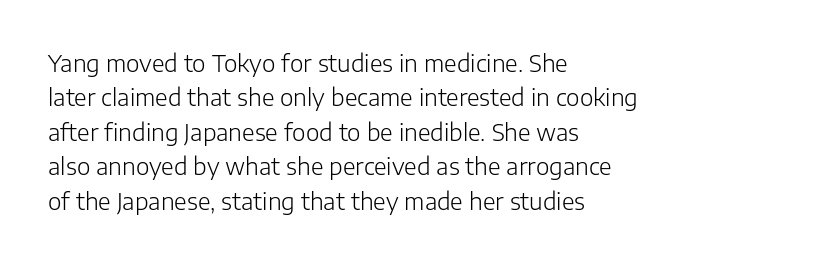
The image shows 23 px text type, upright; set left-aligned, normal line spacing (1.5x), normal letter spacing, not underlined.
